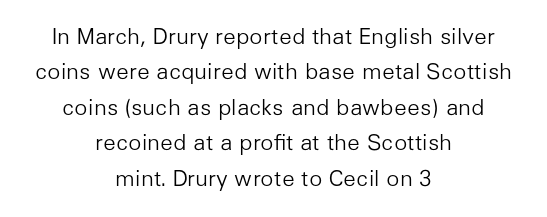
Alignment: centered. The weight would be labelled regular, book, light, or lighter still. Plain, unruled lines of type. How are the letters spaced? Ordinarily, with no added tracking.
